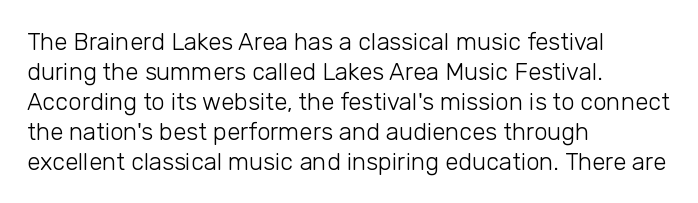
{"italic": "no", "bold": "no", "underline": "no", "align": "left", "line_spacing": "normal", "line_spacing_ratio": 1.25, "letter_spacing": "normal", "letter_spacing_em": 0.0, "glyph_px": 24}
